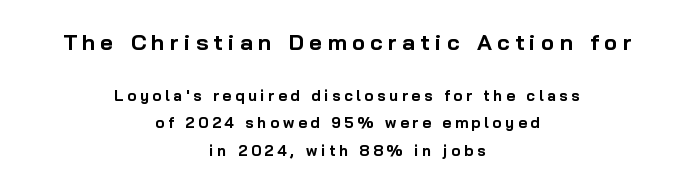
Q: Is the text bold? A: Yes.
Q: Is the text italic (slanted)? A: No, it is upright.
Q: Is the text underlined? A: No.
Q: How is the paragraph aligned? A: Centered.
Q: Is the spacing between letters normal or unusually wide? A: Unusually wide.
Q: Which block of text is set in a larger size, the first (top) or the second (bottom)? A: The first (top) one.
